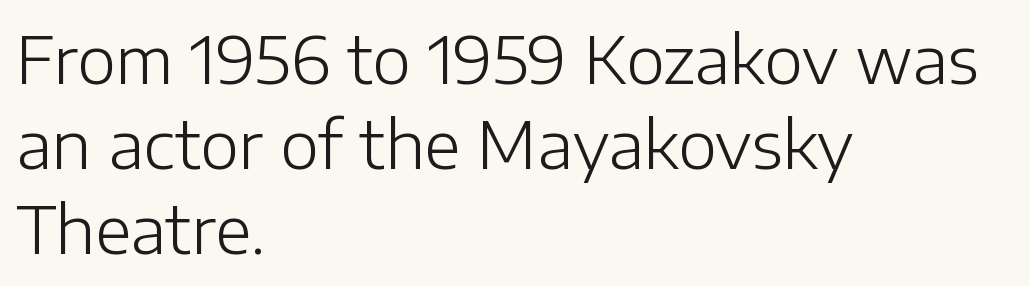
Q: Is the text bold? A: No.
Q: Is the text italic (slanted)? A: No, it is upright.
Q: Is the typeface a serif or a sans-serif typeface? A: Sans-serif.
Q: Is the text underlined? A: No.
Q: How is the paragraph aligned? A: Left-aligned.
Q: Is the spacing between letters normal or unusually wide? A: Normal.
Q: Is the spacing between lines tight, normal or loose? A: Normal.
Q: Width (condensed, normal, or wide)? A: Normal.
Q: Stroke contrast? A: Low.
Q: x-height? A: Medium.
Q: Monospaced? A: No.
